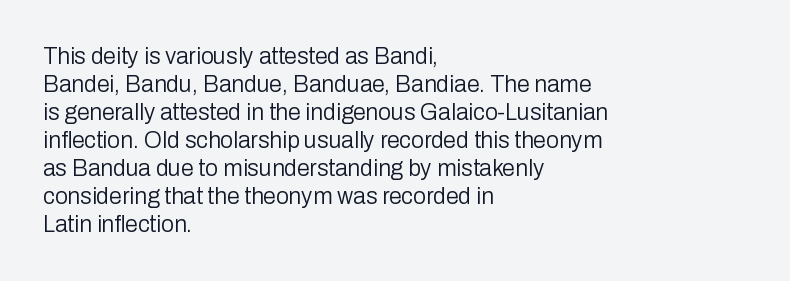
{"italic": "no", "bold": "no", "underline": "no", "align": "left", "line_spacing_ratio": 1.22, "letter_spacing": "normal", "letter_spacing_em": 0.0, "glyph_px": 23}
